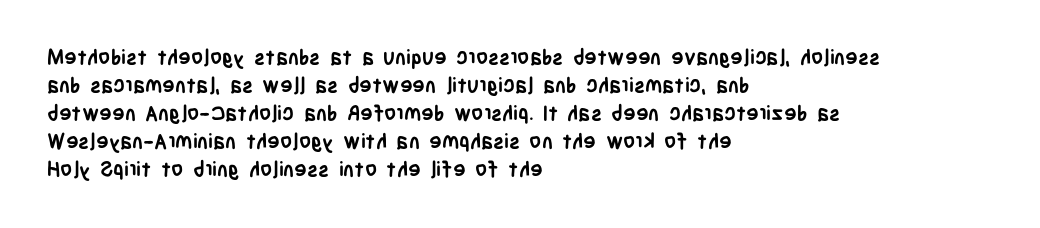
{"italic": "no", "bold": "yes", "underline": "no", "align": "left", "line_spacing": "normal", "line_spacing_ratio": 1.33, "letter_spacing": "normal", "letter_spacing_em": 0.0, "glyph_px": 21}
